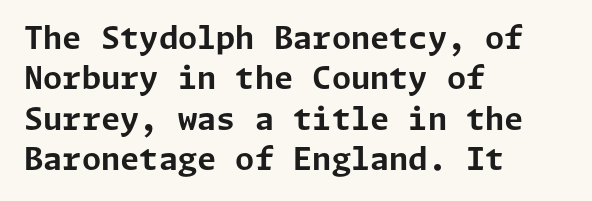
Interline gaps are of average width in this sample. No word sits above an underline. Nope, not italic — everything's standing straight. The horizontal fit of the characters is conventional and even. Heft: maximum for text — a bold.
